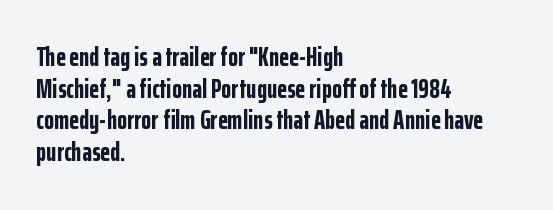
I'd describe the lettering as bold — thick and assertive. Words appear dense and cohesive because spacing is normal. Reading down the block, your eye returns to a fixed left position each line. The lettering holds an erect, upright posture throughout. Descender tails drop into unmarked territory.
